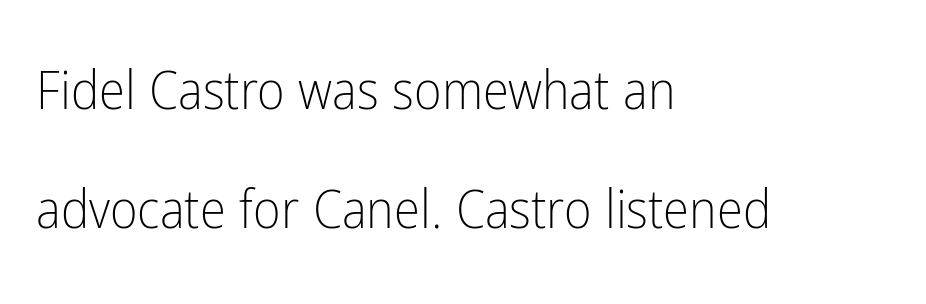
{"serif": "no", "italic": "no", "bold": "no", "weight": "light", "width": "condensed", "stroke_contrast": "low", "x_height": "medium", "monospaced": "no", "underline": "no", "align": "left", "line_spacing": "loose", "line_spacing_ratio": 2.24, "letter_spacing": "normal", "letter_spacing_em": 0.0, "glyph_px": 53}
